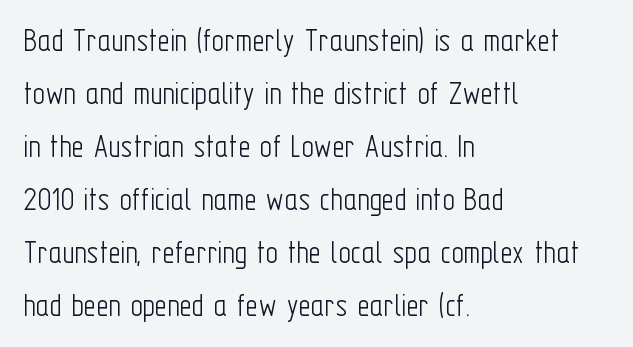
The image shows 34 px light, condensed sans-serif type, upright; set left-aligned, normal line spacing (1.56x), normal letter spacing, not underlined; low stroke contrast and a medium x-height.
